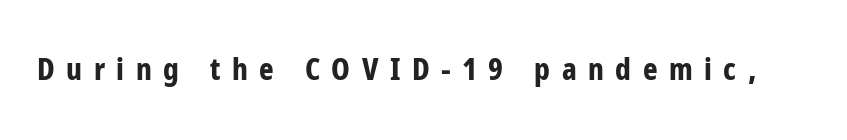
Ordinary non-slanted type is in use. The baseline area is clear. Honestly, the letter spacing is so wide it's the main thing you notice. A typesetter would call this proportional, since set widths differ per character.
